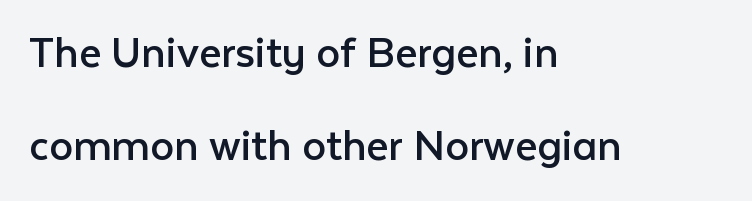
Note the varied advance widths — an 'i' is clearly narrower than an 'm'. The glyphs are unaccompanied by any horizontal stroke below them. Inter-character spacing is left at the font's built-in metrics. This is not heavy type; no bold has been used. Classification — sans serif.
